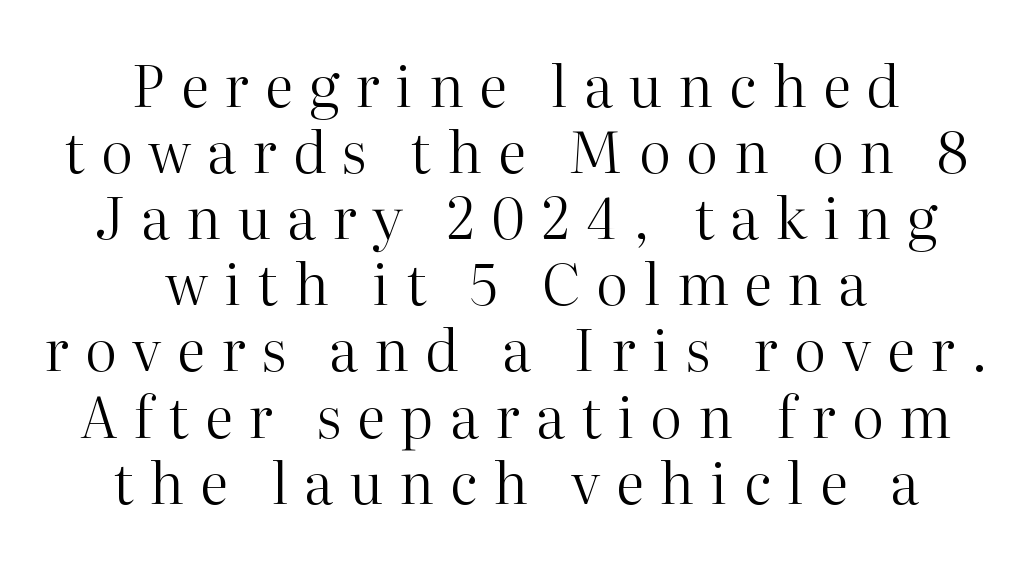
{"serif": "yes", "italic": "no", "bold": "no", "weight": "regular", "width": "normal", "stroke_contrast": "high", "x_height": "medium", "monospaced": "no", "underline": "no", "align": "center", "line_spacing_ratio": 1.16, "letter_spacing": "wide", "letter_spacing_em": 0.28, "glyph_px": 57}
